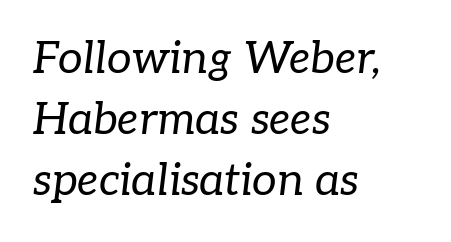
Q: Is the text bold? A: No.
Q: Is the text italic (slanted)? A: Yes, it leans right by about 7 degrees.
Q: Is the typeface a serif or a sans-serif typeface? A: Serif.
Q: Is the text underlined? A: No.
Q: How is the paragraph aligned? A: Left-aligned.
Q: Is the spacing between letters normal or unusually wide? A: Normal.
Q: Is the spacing between lines tight, normal or loose? A: Normal.
Q: Width (condensed, normal, or wide)? A: Normal.
Q: Stroke contrast? A: Low.
Q: x-height? A: Medium.
Q: Monospaced? A: No.
